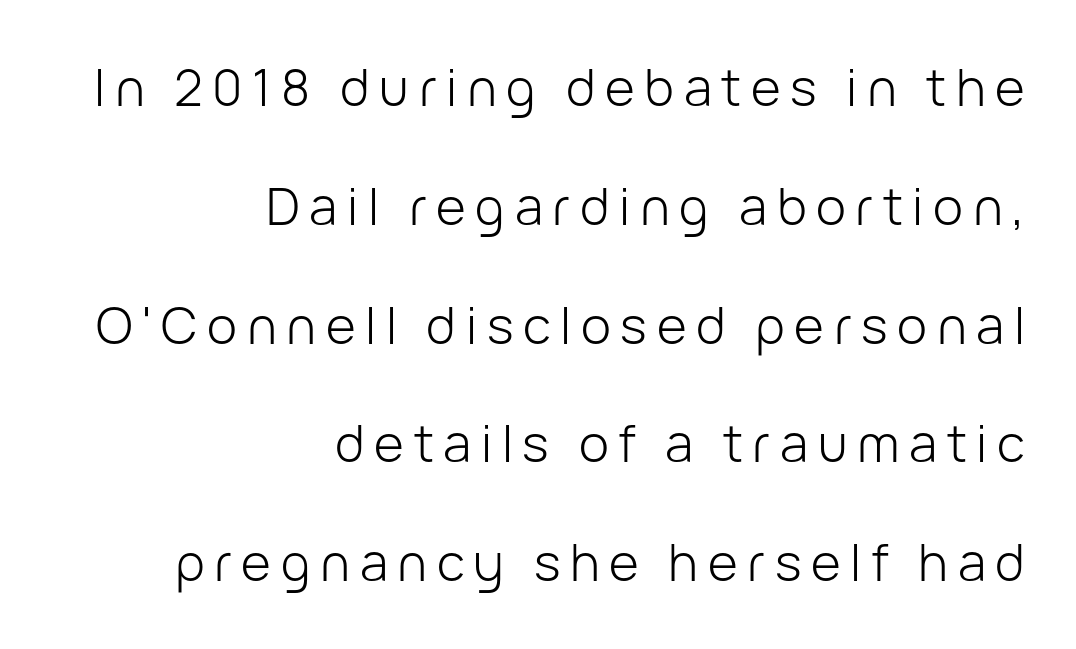
{"serif": "no", "italic": "no", "bold": "no", "weight": "light", "width": "normal", "stroke_contrast": "low", "x_height": "medium", "monospaced": "no", "underline": "no", "align": "right", "line_spacing": "loose", "line_spacing_ratio": 2.33, "glyph_px": 51}
